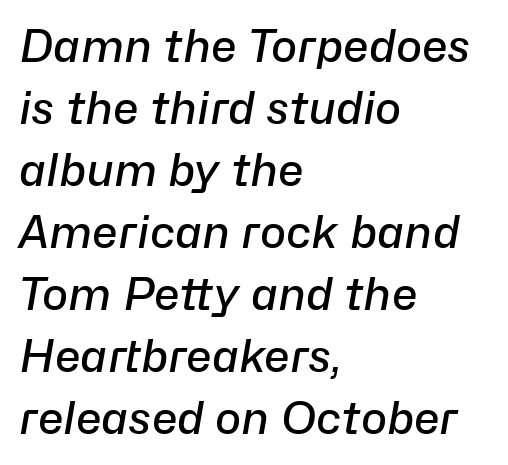
The image shows 44 px semibold type, italic (leaning right); set left-aligned, normal line spacing (1.41x), normal letter spacing, not underlined; low stroke contrast and a medium x-height.
